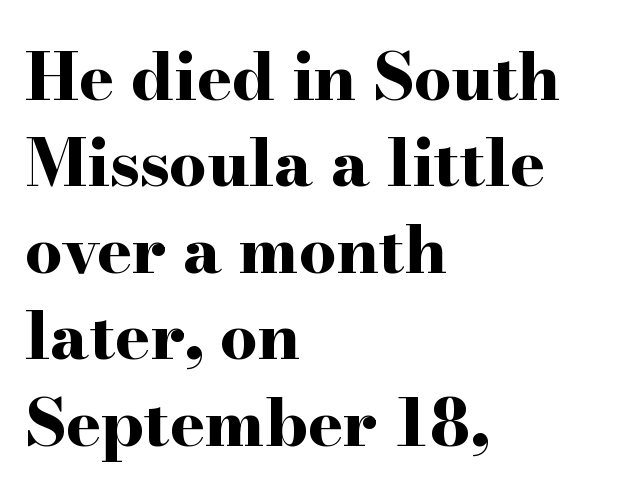
The image shows 66 px bold, wide serif type, upright; set left-aligned, normal line spacing (1.31x), normal letter spacing, not underlined; high stroke contrast and a small x-height.
